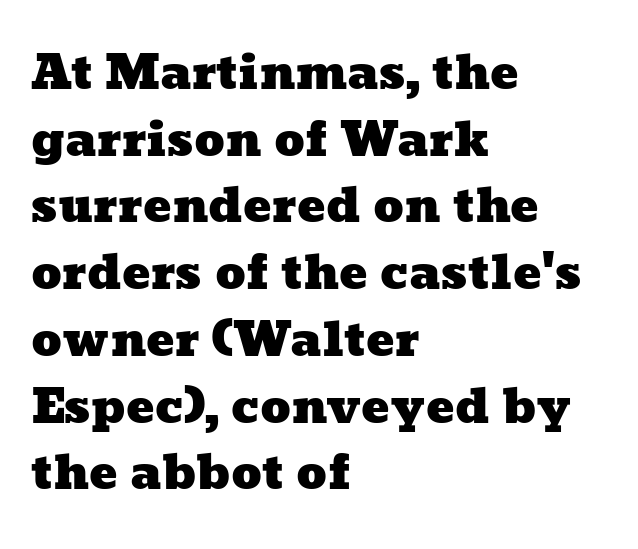
The image shows 47 px wide type; set left-aligned, normal line spacing (1.42x), normal letter spacing, not underlined; low stroke contrast and a medium x-height.
